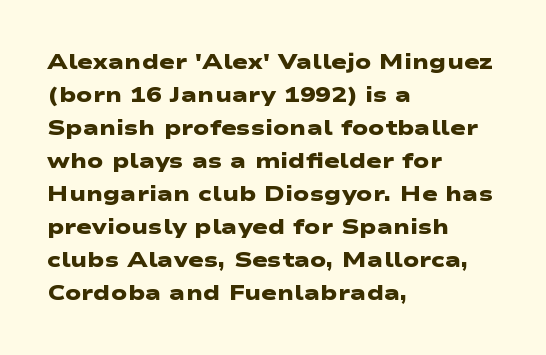
The image shows 21 px bold type; set left-aligned, normal line spacing (1.57x), normal letter spacing, not underlined.
